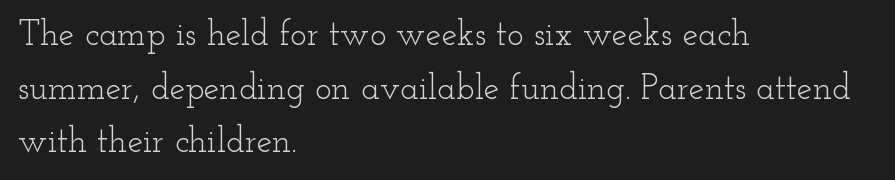
Horizontal alignment here is leftward, the default for most running prose. Tracking here is standard; glyphs follow each other at the usual distance. Unmarked baselines from the first word to the last. Ordinary non-slanted type is in use. Typographically, this falls in the serif category.
